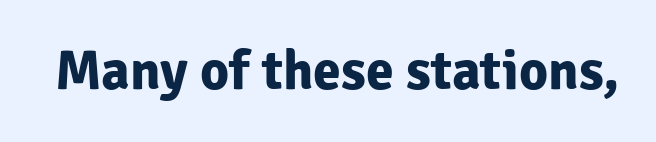
The image shows 56 px bold sans-serif type, upright; set normal letter spacing, not underlined; low stroke contrast and a medium x-height.
